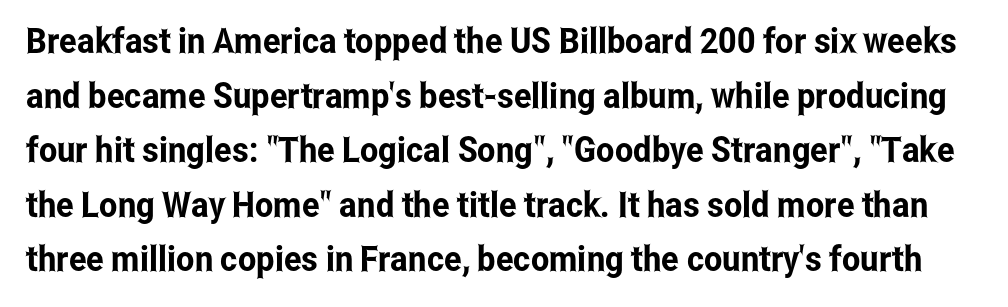
Q: Is the text italic (slanted)? A: No, it is upright.
Q: Is the typeface a serif or a sans-serif typeface? A: Sans-serif.
Q: Is the text underlined? A: No.
Q: Is the spacing between letters normal or unusually wide? A: Normal.
Q: Is the spacing between lines tight, normal or loose? A: Normal.
Q: Width (condensed, normal, or wide)? A: Condensed.
Q: Stroke contrast? A: Low.
Q: x-height? A: Medium.
Q: Monospaced? A: No.
